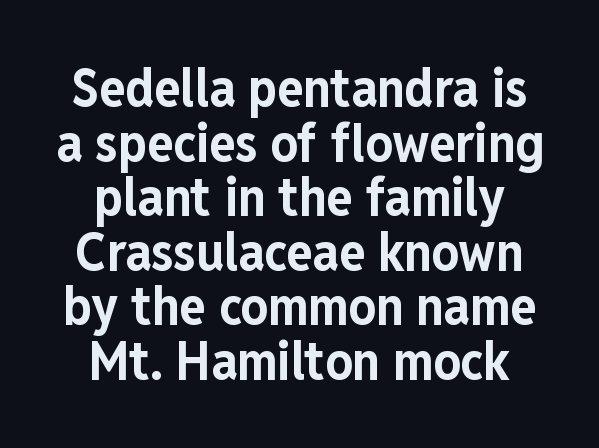
The image shows 54 px bold, condensed sans-serif type, upright; set tight line spacing (1.01x), normal letter spacing, not underlined; low stroke contrast and a medium x-height.
